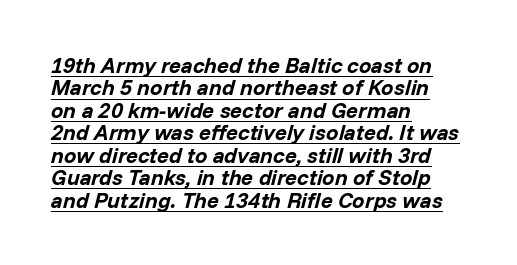
{"italic": "yes", "lean": "right", "slant_degrees": 14, "bold": "yes", "underline": "yes", "align": "left", "line_spacing": "tight", "line_spacing_ratio": 1.02, "letter_spacing": "normal", "letter_spacing_em": 0.0, "glyph_px": 22}
